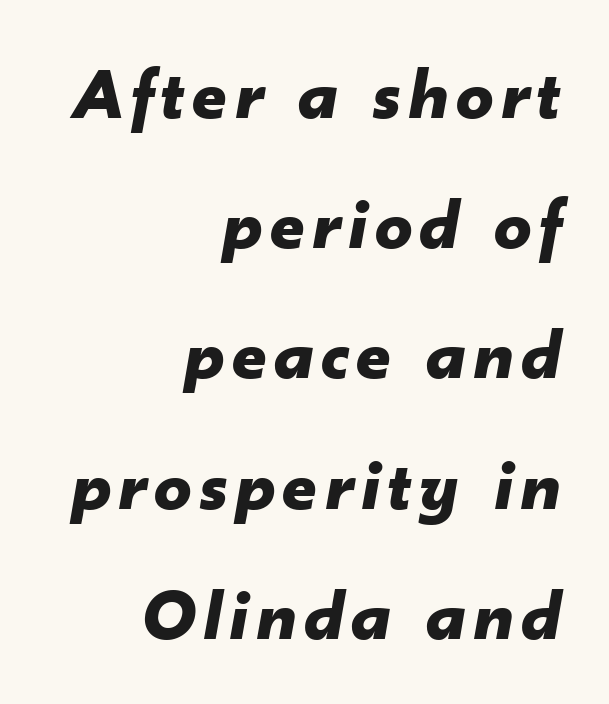
A typesetter would mark this as italic. The face used here is proportionally spaced, like ordinary book or web type. Typographic density is high because the face is bold. The space directly below the letters is spotless. The setting favours the right margin, as signatures and pull-quotes sometimes do.
